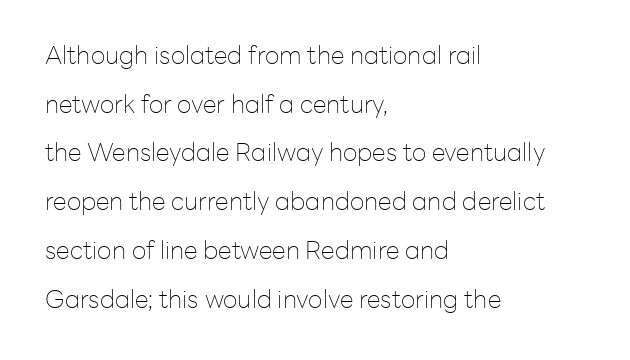
The words here are not underlined. Horizontal alignment here is leftward, the default for most running prose. Notice how the stems are strictly vertical — no italics here. Spacing between characters is what you'd get straight out of the box. Bold? No — there's no thickening of the strokes.
